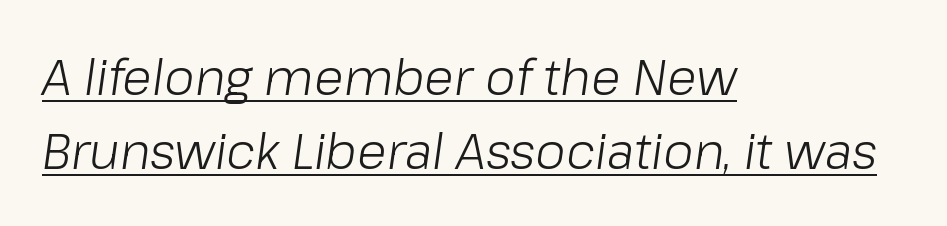
The image shows 49 px light type, italic (leaning right); set left-aligned, normal line spacing (1.51x), normal letter spacing, underlined; low stroke contrast and a medium x-height.
